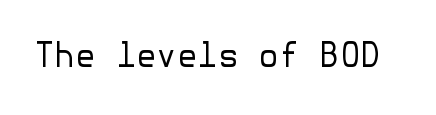
Stroke terminals: plain, sans-serif. Every character sits straight up, as roman type does. Clear beneath every line of the passage. A quiet, ordinary-to-light weight characterises the typeface. The letters sit at their default tracking, neither squeezed nor spread.
